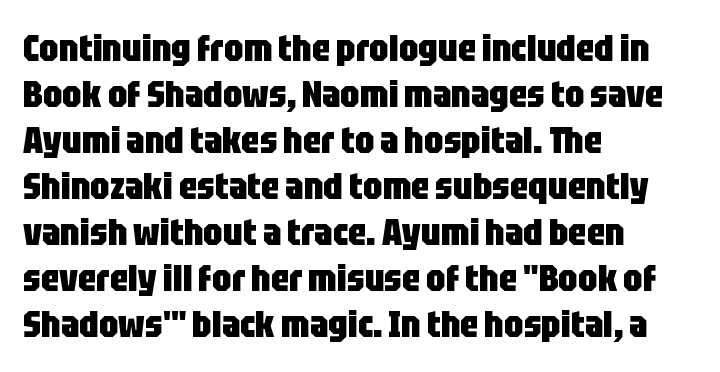
A classic flush-left, rag-right setting is used for this passage. The typesetting leans heavy: a genuine bold. Serifs: no, the terminals of the letterforms are clean. The letterforms sit shoulder to shoulder at normal distance.
